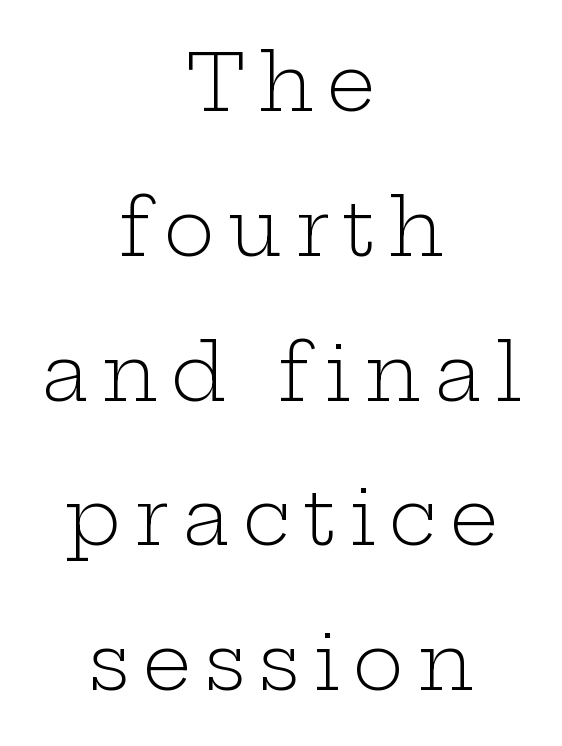
{"serif": "yes", "italic": "no", "bold": "no", "weight": "light", "width": "wide", "stroke_contrast": "low", "x_height": "medium", "monospaced": "no", "underline": "no", "align": "center", "line_spacing_ratio": 1.88, "glyph_px": 77}
